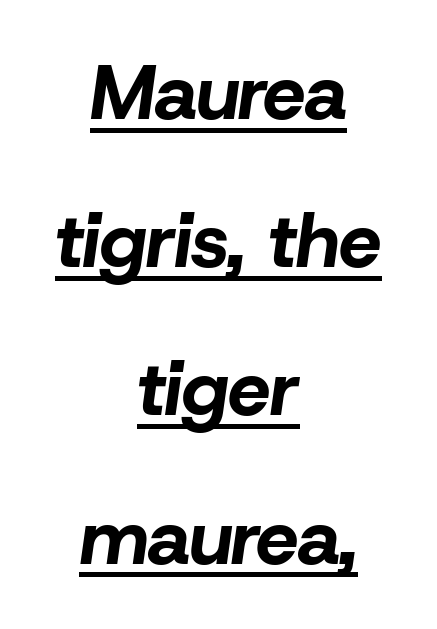
The image shows 76 px bold type, italic (leaning right); set centered, loose line spacing (1.95x), normal letter spacing, underlined; low stroke contrast and a medium x-height.
